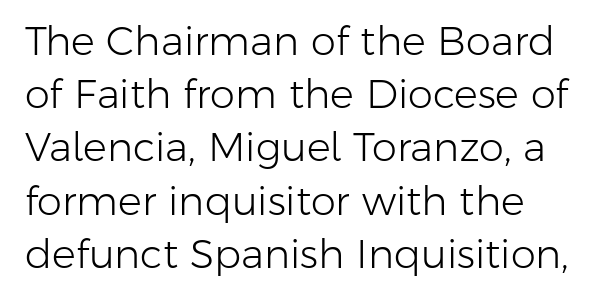
The image shows 40 px light sans-serif type, upright; set left-aligned, normal line spacing (1.33x), normal letter spacing, not underlined; low stroke contrast and a medium x-height.
